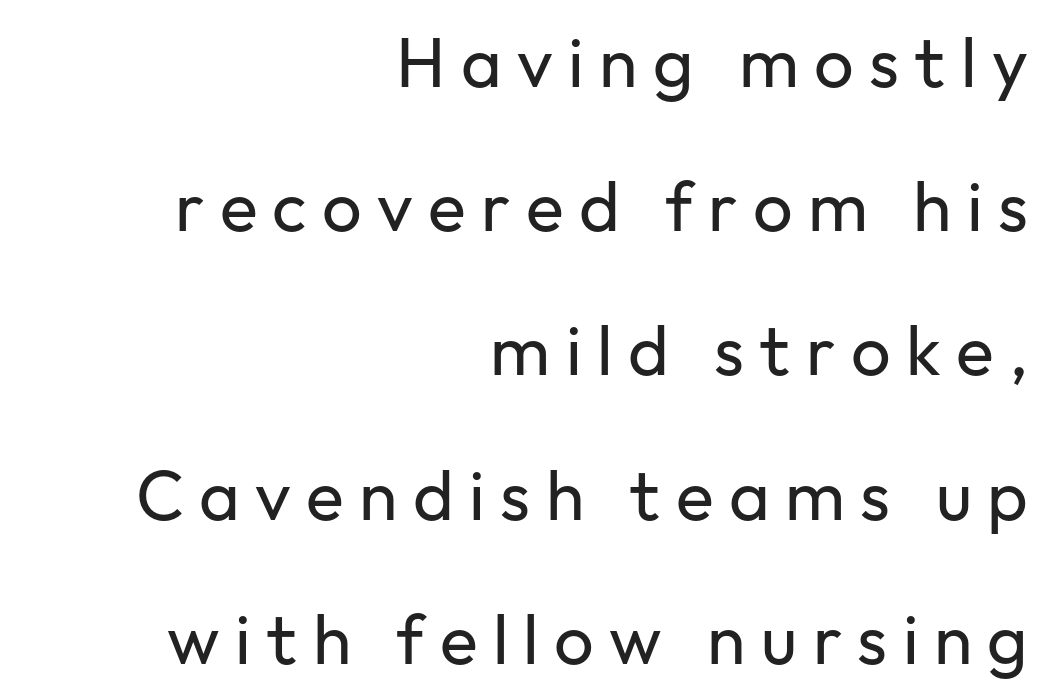
Q: Is the text bold? A: No.
Q: Is the text italic (slanted)? A: No, it is upright.
Q: Is the typeface a serif or a sans-serif typeface? A: Sans-serif.
Q: Is the text underlined? A: No.
Q: How is the paragraph aligned? A: Right-aligned.
Q: Is the spacing between letters normal or unusually wide? A: Unusually wide.
Q: Is the spacing between lines tight, normal or loose? A: Loose.
Q: Width (condensed, normal, or wide)? A: Normal.
Q: Stroke contrast? A: Low.
Q: x-height? A: Medium.
Q: Monospaced? A: No.
